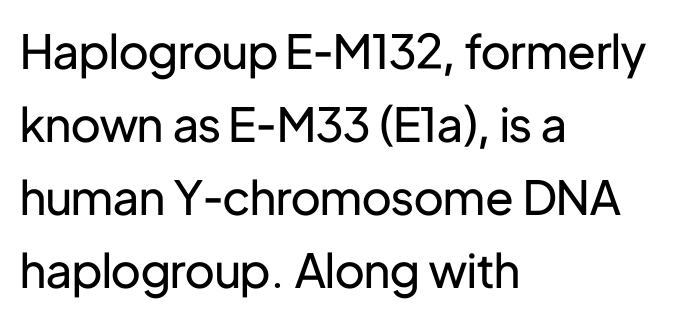
Only glyphs here, with clear space below each row. Weight class: somewhere from thin through regular. Do the characters align in a grid? No, the font is proportional. A typesetter would label this face a sans. How would I describe the line gaps? Plain and ordinary. In terms of letterspacing, this is plain default setting.
